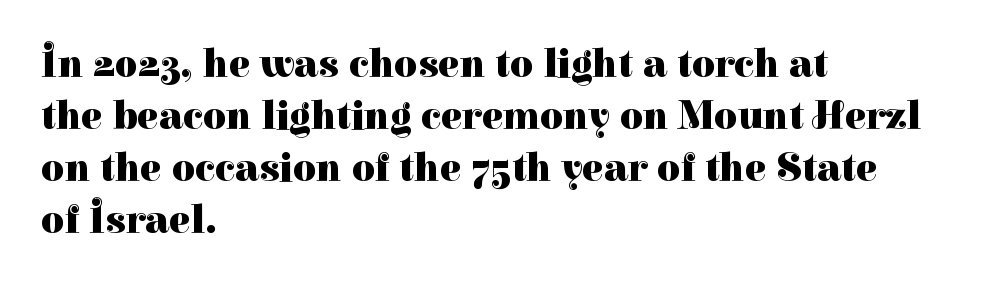
Q: Is the text bold? A: Yes.
Q: Is the text italic (slanted)? A: No, it is upright.
Q: Is the typeface a serif or a sans-serif typeface? A: Serif.
Q: Is the text underlined? A: No.
Q: How is the paragraph aligned? A: Left-aligned.
Q: Is the spacing between letters normal or unusually wide? A: Normal.
Q: Is the spacing between lines tight, normal or loose? A: Normal.
Q: Width (condensed, normal, or wide)? A: Normal.
Q: Stroke contrast? A: High.
Q: x-height? A: Medium.
Q: Monospaced? A: No.
